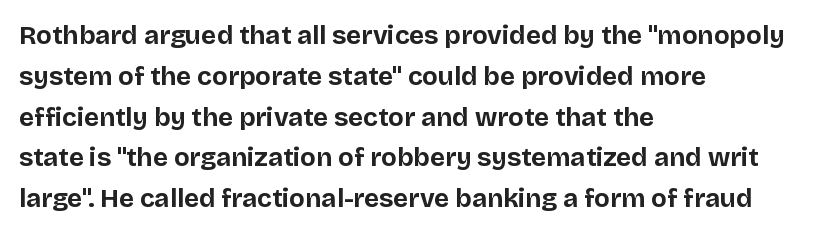
{"italic": "no", "bold": "yes", "underline": "no", "align": "left", "line_spacing": "normal", "line_spacing_ratio": 1.57, "letter_spacing": "normal", "letter_spacing_em": 0.0, "glyph_px": 26}
